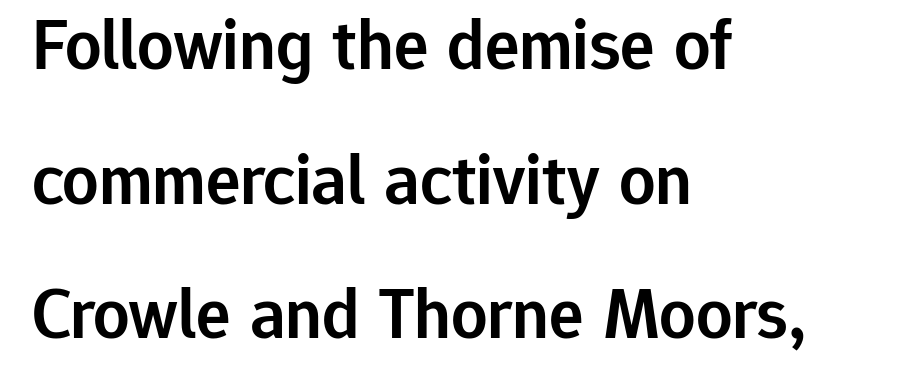
Q: Is the text bold? A: Semi-bold.
Q: Is the text italic (slanted)? A: No, it is upright.
Q: Is the typeface a serif or a sans-serif typeface? A: Sans-serif.
Q: Is the text underlined? A: No.
Q: How is the paragraph aligned? A: Left-aligned.
Q: Is the spacing between letters normal or unusually wide? A: Normal.
Q: Width (condensed, normal, or wide)? A: Normal.
Q: Stroke contrast? A: Low.
Q: x-height? A: Medium.
Q: Monospaced? A: No.
